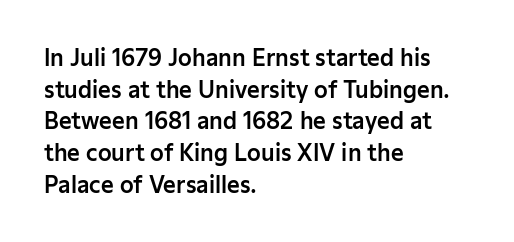
{"italic": "no", "underline": "no", "align": "left", "line_spacing": "normal", "line_spacing_ratio": 1.44, "letter_spacing": "normal", "letter_spacing_em": 0.0, "glyph_px": 22}
